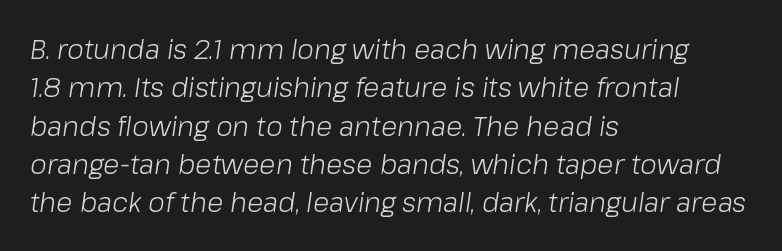
The image shows 27 px text type, italic (leaning right); set left-aligned, normal line spacing (1.42x), normal letter spacing, not underlined.
